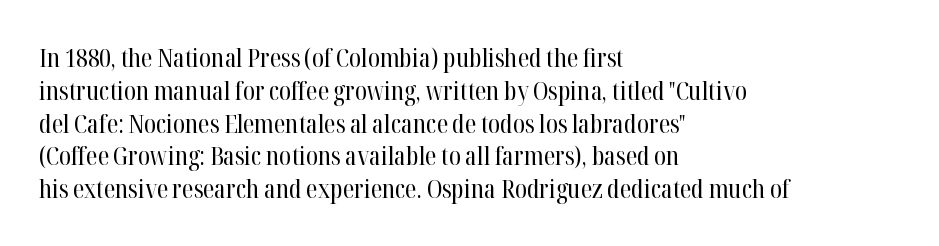
The image shows 26 px text type, upright; set left-aligned, normal line spacing (1.26x), normal letter spacing, not underlined.
